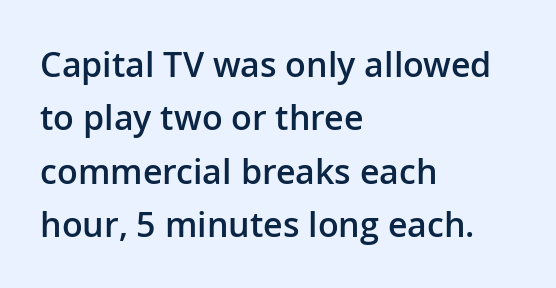
The image shows 34 px semibold sans-serif type, upright; set left-aligned, normal line spacing (1.57x), normal letter spacing, not underlined; low stroke contrast and a medium x-height.
